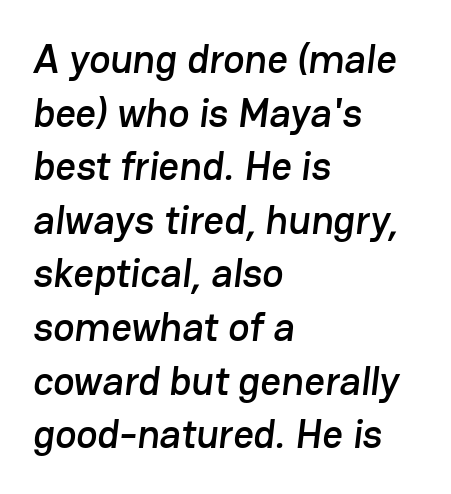
The image shows 40 px sans-serif type; set left-aligned, normal line spacing (1.34x), normal letter spacing, not underlined; low stroke contrast and a medium x-height.
